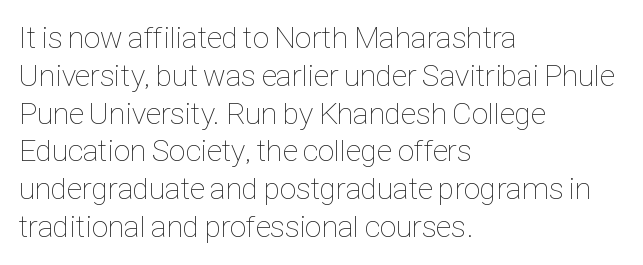
The strip under each line holds only bare page. This rendering leaves character spacing at its baseline value. The cut favours lightness, reaching ordinary text weight at its darkest. Casual observation: everything's shoved over to the left. This sample has the flowing, uneven cadence of proportional lettering.
